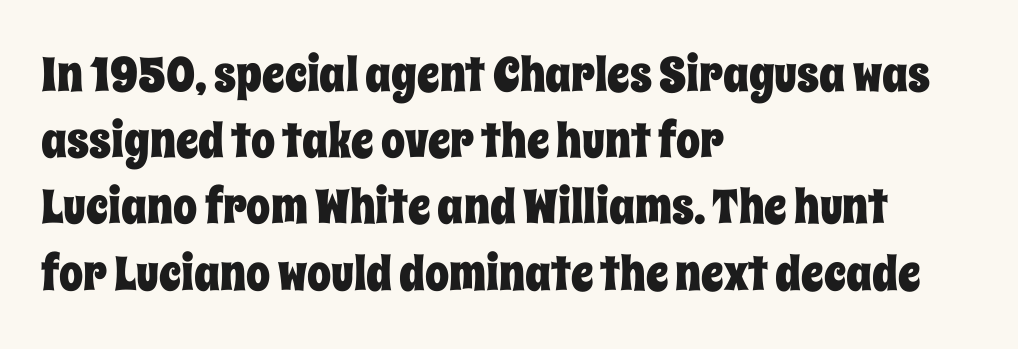
The image shows 48 px condensed type, upright; set left-aligned, normal line spacing (1.38x), normal letter spacing, not underlined; low stroke contrast and a large x-height.
